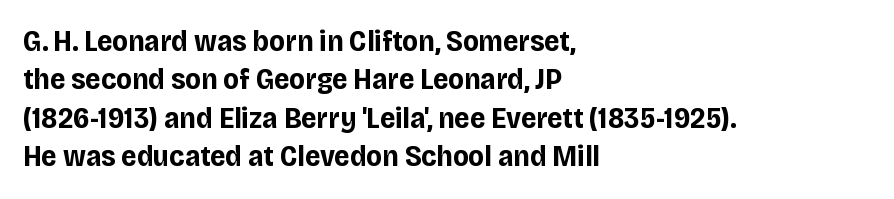
The image shows 30 px bold sans-serif type, upright; set left-aligned, normal line spacing (1.28x), normal letter spacing, not underlined; low stroke contrast and a large x-height.
